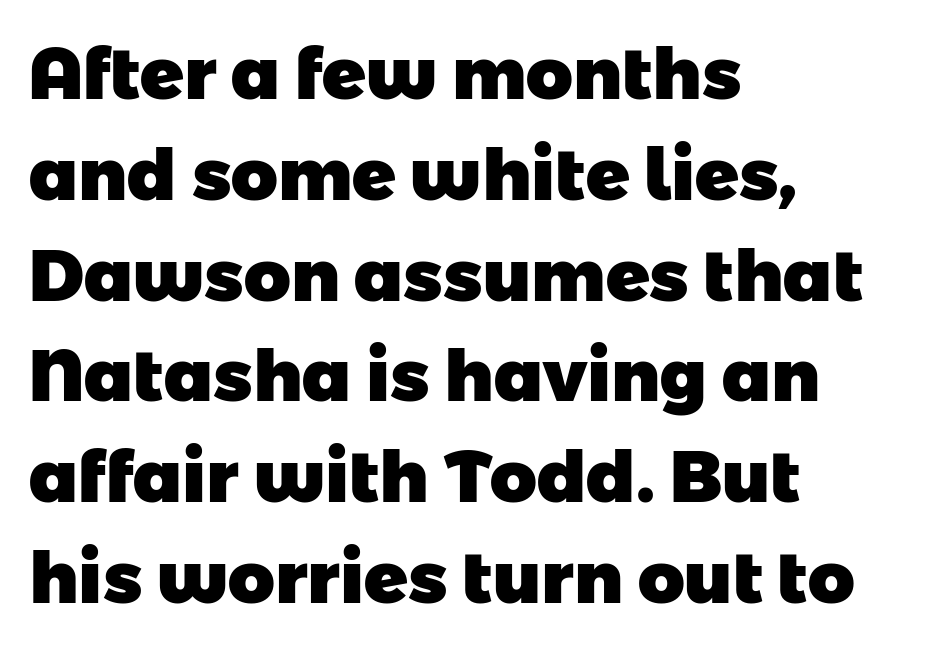
A typesetter would call this zero additional tracking. Character widths vary here, with narrow letters taking less room than wide ones. The lines are quadded left. Each row of text sits above clean, open space.
